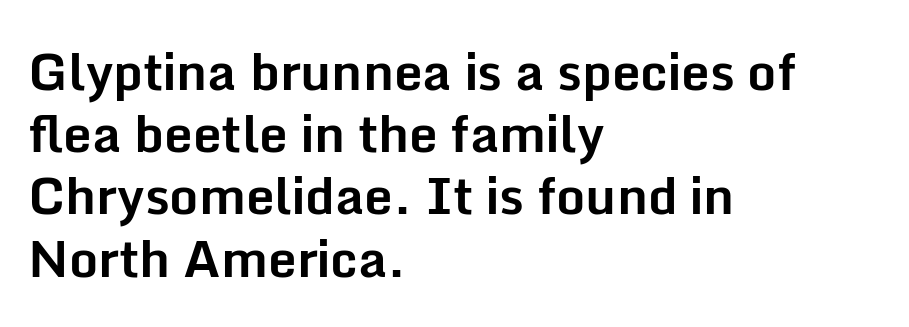
The image shows 51 px bold sans-serif type, upright; set left-aligned, line spacing 1.22x, normal letter spacing, not underlined; low stroke contrast and a medium x-height.
